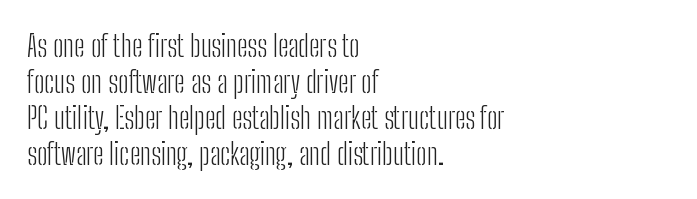
The face used here is rendered with its standard letterfit. No letter is thick-stroked: the sample isn't bold. Is the block centered? No — it sits flush against the left margin. The space beneath each line is pristine and unruled.
